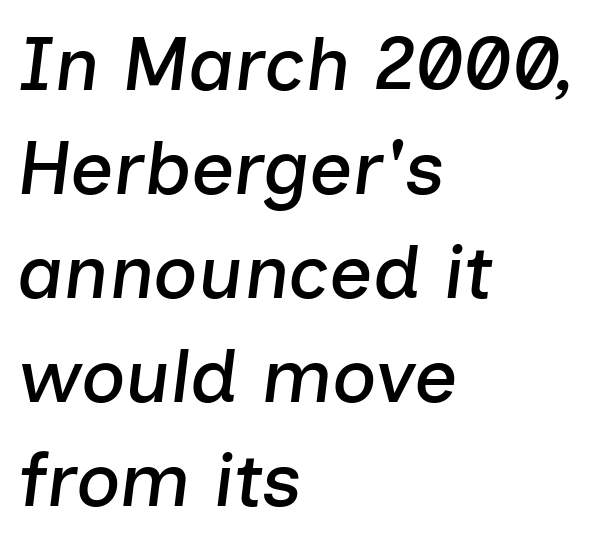
Q: Is the text italic (slanted)? A: Yes, it leans right by about 7 degrees.
Q: Is the text underlined? A: No.
Q: How is the paragraph aligned? A: Left-aligned.
Q: Is the spacing between letters normal or unusually wide? A: Normal.
Q: Is the spacing between lines tight, normal or loose? A: Normal.
Q: Width (condensed, normal, or wide)? A: Normal.
Q: Stroke contrast? A: Low.
Q: x-height? A: Medium.
Q: Monospaced? A: No.
